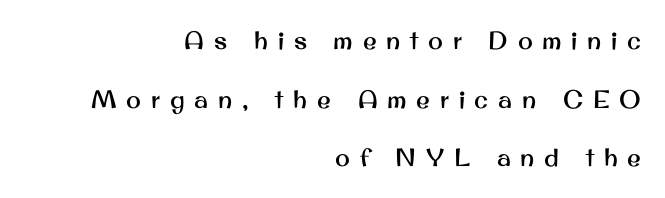
The image shows 25 px text type, upright; set right-aligned, loose line spacing (2.35x), unusually wide letter spacing (+0.39 em), not underlined.
